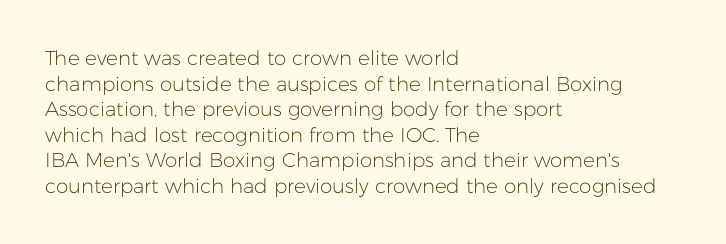
Q: Is the text bold? A: No.
Q: Is the text italic (slanted)? A: No, it is upright.
Q: Is the text underlined? A: No.
Q: How is the paragraph aligned? A: Left-aligned.
Q: Is the spacing between letters normal or unusually wide? A: Normal.
Q: Is the spacing between lines tight, normal or loose? A: Normal.
